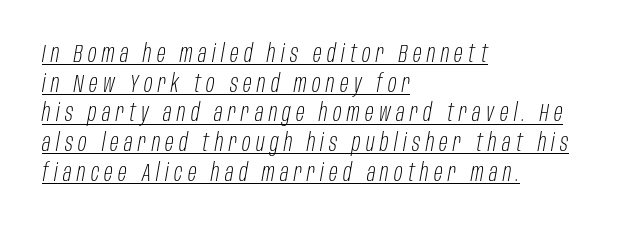
The font sits on the lighter half of the weight spectrum, regular included. Somebody hit Ctrl+U on this one — the words are underlined. The font's italic variant was chosen for this text. Alignment: flush left. Each word looks stretched out because of the extra space between its letters.
